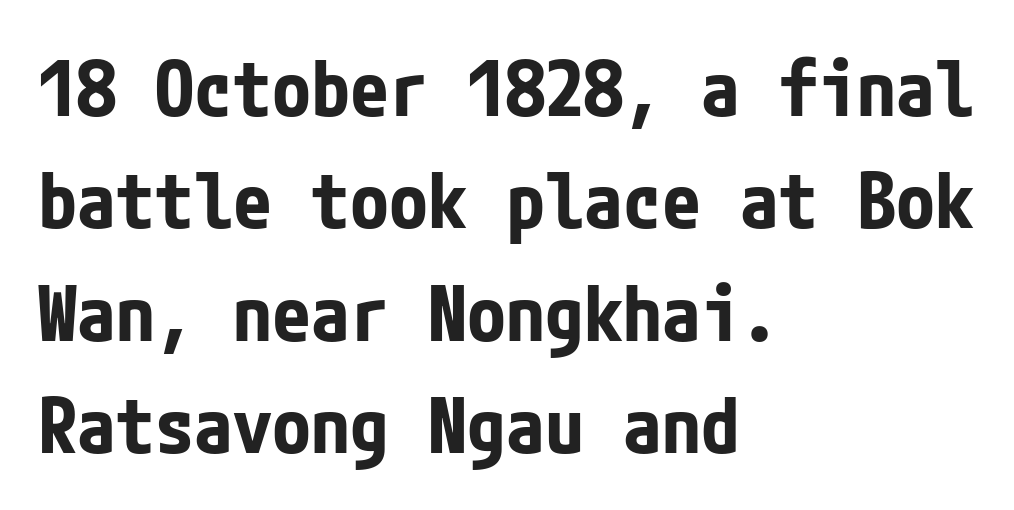
The horizontal fit of the characters is conventional and even. This sample keeps an unexceptional amount of space between lines. Layout note: lines flush left. Heavy-handed strokes throughout: this text is bold. The string is rendered with underlining switched off. If you drew a line through each stem, it would be perfectly vertical.
